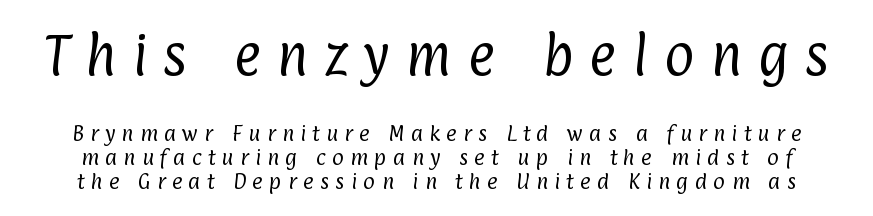
Q: Is the text bold? A: No.
Q: Is the typeface a serif or a sans-serif typeface? A: Sans-serif.
Q: Is the text underlined? A: No.
Q: Is the spacing between letters normal or unusually wide? A: Unusually wide.
Q: Is the spacing between lines tight, normal or loose? A: Normal.
Q: Which block of text is set in a larger size, the first (top) or the second (bottom)? A: The first (top) one.
Q: Width (condensed, normal, or wide)? A: Condensed.
Q: Stroke contrast? A: Low.
Q: x-height? A: Medium.
Q: Monospaced? A: No.
